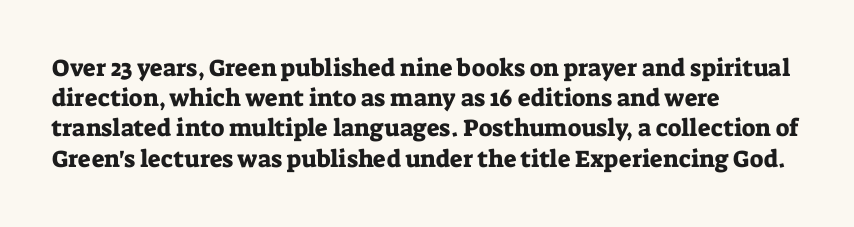
Q: Is the text italic (slanted)? A: No, it is upright.
Q: Is the text underlined? A: No.
Q: How is the paragraph aligned? A: Left-aligned.
Q: Is the spacing between letters normal or unusually wide? A: Normal.
Q: Is the spacing between lines tight, normal or loose? A: Normal.
